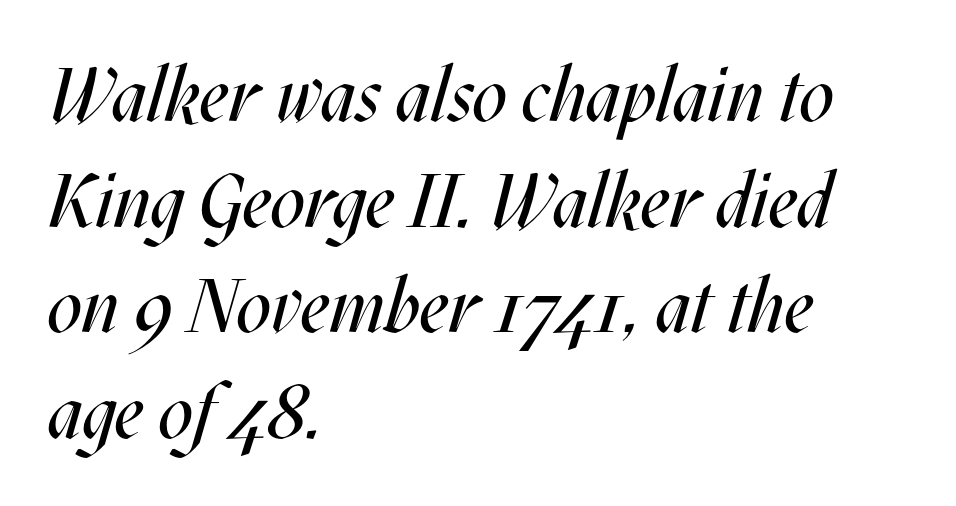
Tracking here is standard; glyphs follow each other at the usual distance. Line spacing here is normal. The foot of each line stays bare and open. This sample uses an oblique cut, with every glyph tilted off the vertical.
